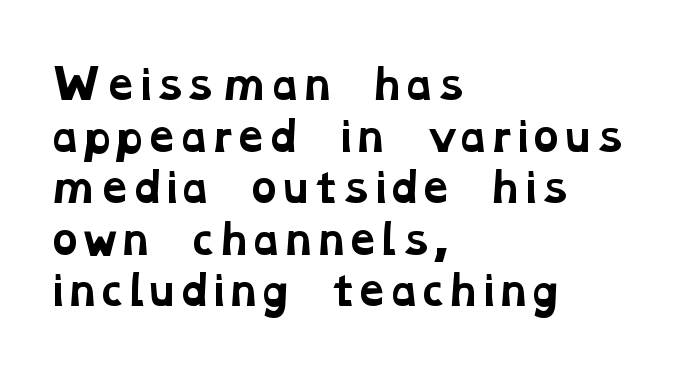
{"serif": "yes", "bold": "yes", "weight": "bold", "width": "wide", "stroke_contrast": "low", "x_height": "medium", "monospaced": "no", "underline": "no", "align": "left", "line_spacing": "normal", "line_spacing_ratio": 1.29, "letter_spacing": "normal", "letter_spacing_em": 0.0, "glyph_px": 40}
